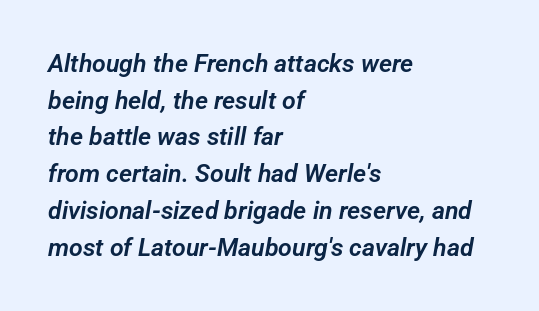
The image shows 25 px text type; set left-aligned, normal line spacing (1.47x), normal letter spacing, not underlined.
